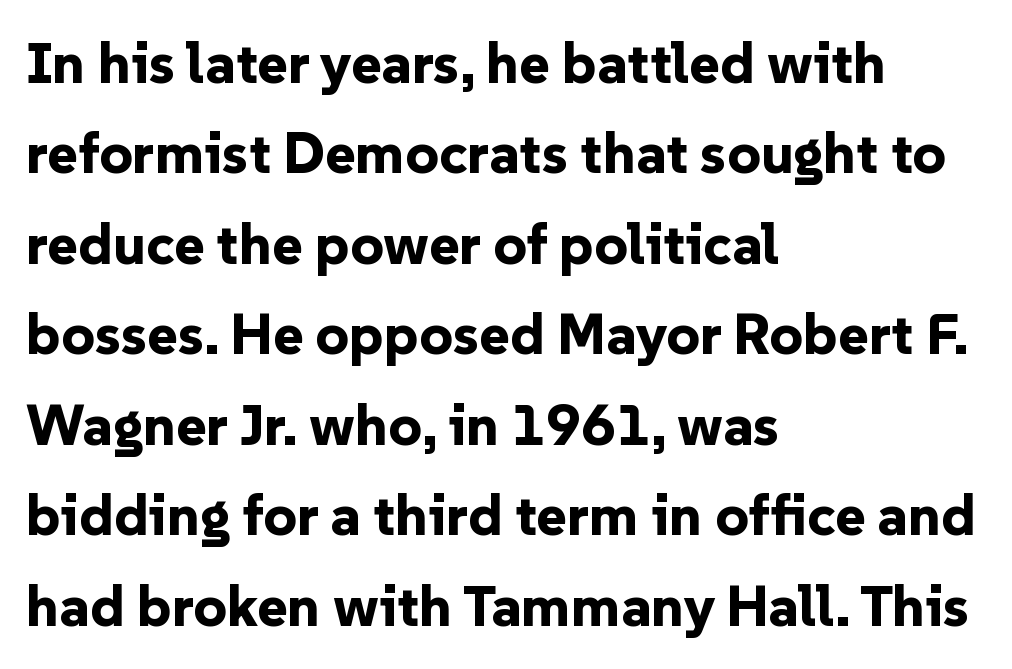
Q: Is the text bold? A: Yes.
Q: Is the text italic (slanted)? A: No, it is upright.
Q: Is the typeface a serif or a sans-serif typeface? A: Sans-serif.
Q: Is the text underlined? A: No.
Q: How is the paragraph aligned? A: Left-aligned.
Q: Is the spacing between letters normal or unusually wide? A: Normal.
Q: Is the spacing between lines tight, normal or loose? A: Normal.
Q: Width (condensed, normal, or wide)? A: Normal.
Q: Stroke contrast? A: Low.
Q: x-height? A: Medium.
Q: Monospaced? A: No.
